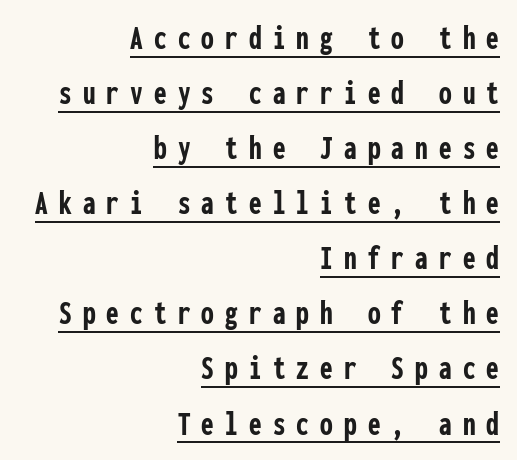
{"serif": "no", "italic": "no", "bold": "yes", "weight": "semibold", "width": "condensed", "stroke_contrast": "low", "x_height": "medium", "monospaced": "yes", "underline": "yes", "align": "right", "line_spacing": "normal", "line_spacing_ratio": 1.53, "letter_spacing": "wide", "letter_spacing_em": 0.31, "glyph_px": 36}
